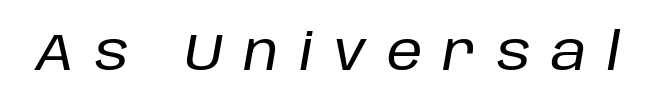
Letter spacing: wide. The typography opts for an oblique posture over an upright one. Each letter keeps its own natural width here, so spacing adapts to shape. Lines of text with bare space underneath.
